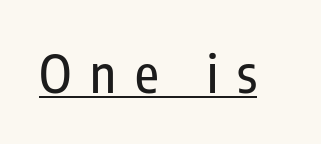
{"serif": "no", "italic": "no", "width": "condensed", "stroke_contrast": "low", "x_height": "medium", "monospaced": "no", "underline": "yes", "letter_spacing": "wide", "letter_spacing_em": 0.36, "glyph_px": 52}
